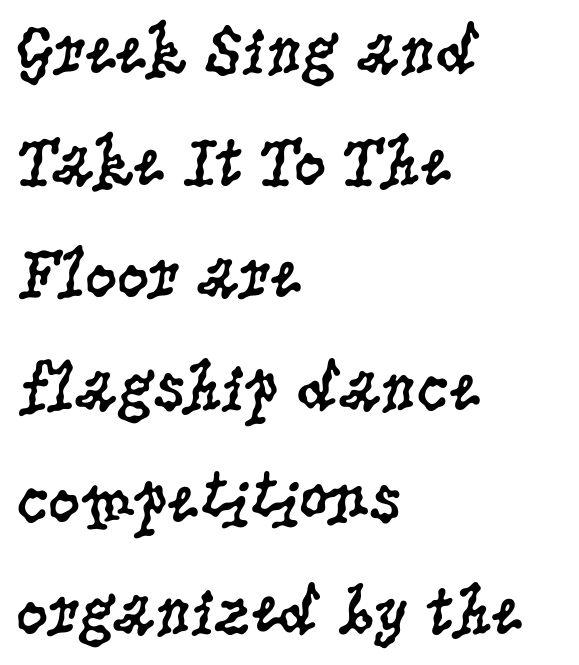
Check the space under the baseline: it is left empty. The ragged edge is on the right, which tells us the setting is flush left. This rendering leaves character spacing at its baseline value. This rendering employs a face with finishing strokes, i.e., a serif.
